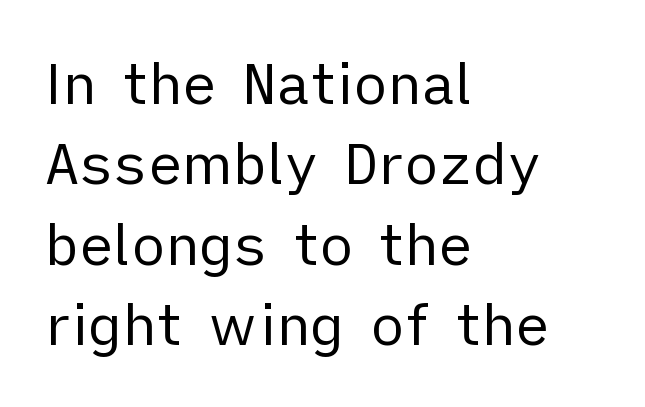
The image shows 57 px regular-weight sans-serif type, upright; set left-aligned, normal line spacing (1.41x), normal letter spacing, not underlined; low stroke contrast and a medium x-height.
